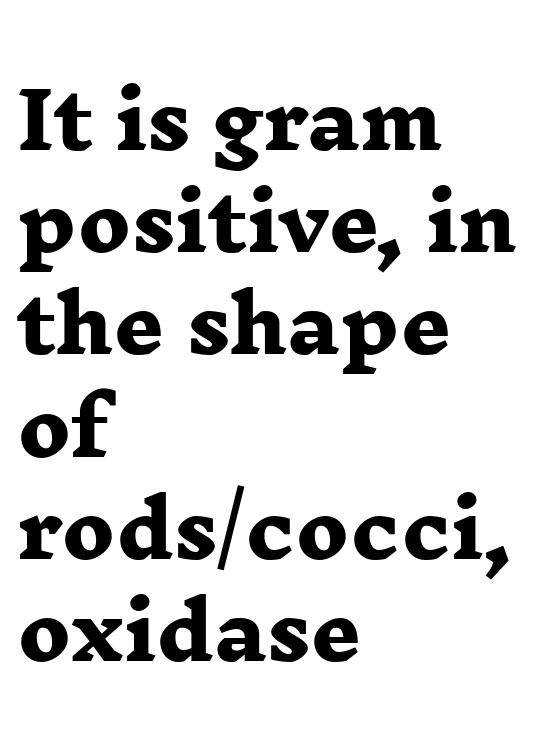
{"serif": "yes", "bold": "yes", "weight": "heavy", "width": "wide", "stroke_contrast": "low", "x_height": "medium", "monospaced": "no", "underline": "no", "align": "left", "line_spacing": "normal", "line_spacing_ratio": 1.31, "letter_spacing": "normal", "letter_spacing_em": 0.0, "glyph_px": 78}
